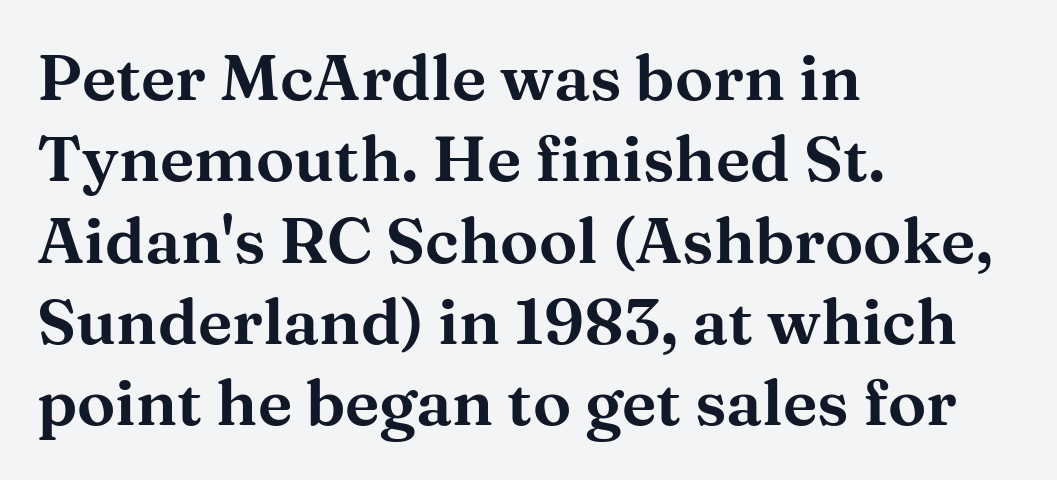
The baseline area is clear. The typesetter chose a ragged-right arrangement here. Observe the ordinary spacing: letters are neighbours, not strangers. In terms of leading, this rendering sits right in the middle.
